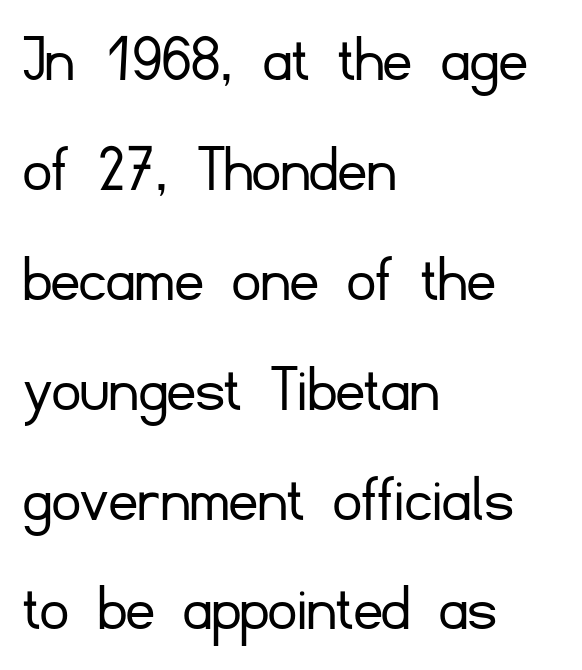
{"serif": "no", "italic": "no", "bold": "no", "weight": "light", "width": "normal", "stroke_contrast": "low", "x_height": "small", "monospaced": "no", "underline": "no", "align": "left", "line_spacing": "normal", "line_spacing_ratio": 1.57, "letter_spacing": "normal", "letter_spacing_em": 0.0, "glyph_px": 70}
